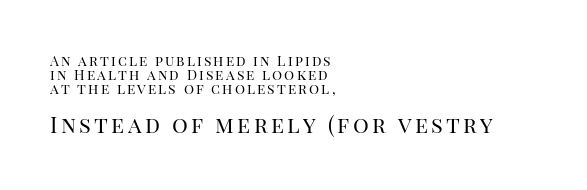
{"italic": "no", "bold": "no", "underline": "no", "align": "left", "line_spacing": "tight", "line_spacing_ratio": 0.99, "larger_block": "second", "size_ratio": 1.57, "glyph_px": 22}
